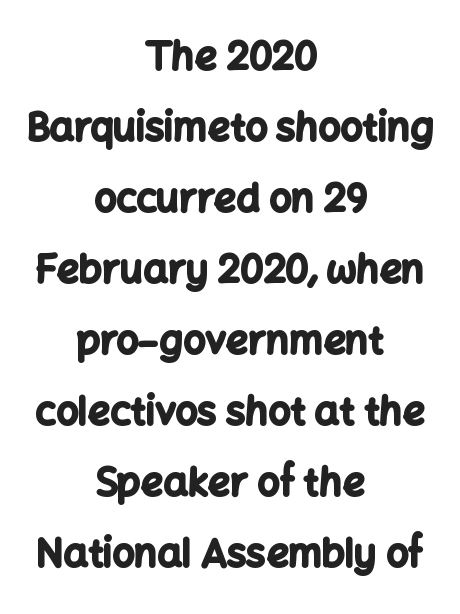
The image shows 39 px bold sans-serif type, upright; set centered, line spacing 1.82x, normal letter spacing, not underlined; low stroke contrast and a medium x-height.
